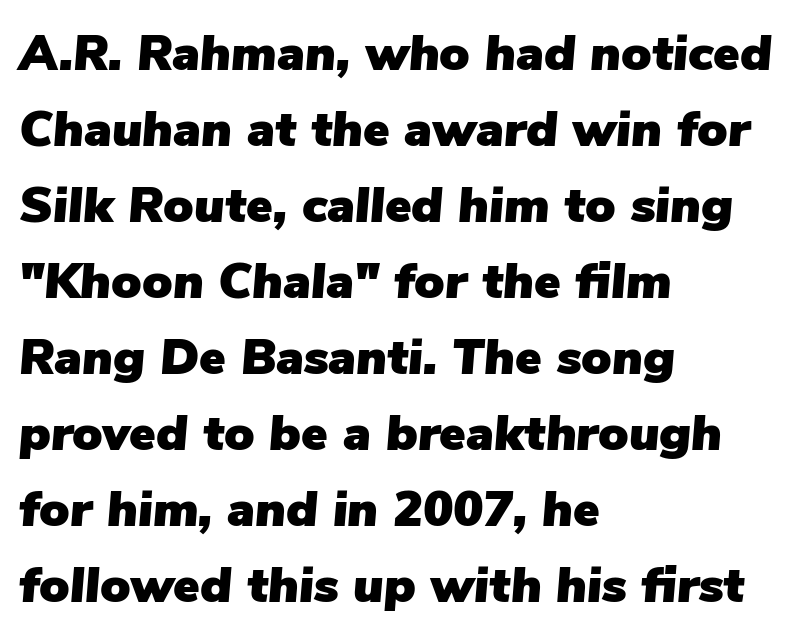
The image shows 50 px text type, italic (leaning right); set left-aligned, normal line spacing (1.52x), normal letter spacing, not underlined; low stroke contrast and a medium x-height.
